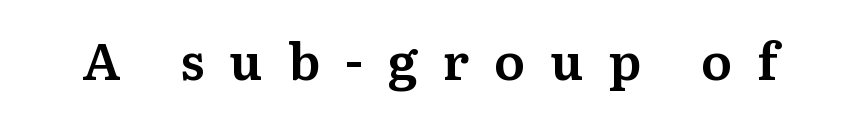
{"serif": "yes", "italic": "no", "width": "normal", "stroke_contrast": "medium", "x_height": "medium", "monospaced": "no", "underline": "no", "letter_spacing": "wide", "letter_spacing_em": 0.49, "glyph_px": 51}
